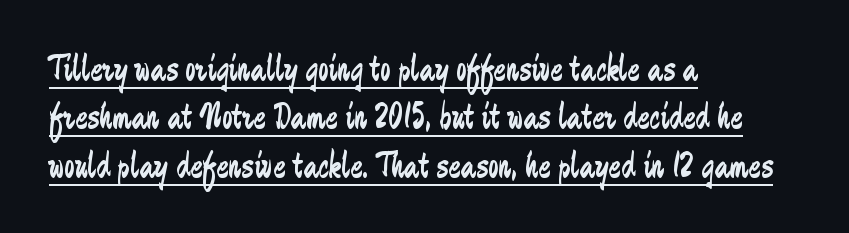
Q: Is the text bold? A: No.
Q: Is the text italic (slanted)? A: Yes.
Q: Is the typeface a serif or a sans-serif typeface? A: Sans-serif.
Q: Is the text underlined? A: Yes.
Q: How is the paragraph aligned? A: Left-aligned.
Q: Is the spacing between letters normal or unusually wide? A: Normal.
Q: Is the spacing between lines tight, normal or loose? A: Normal.
Q: Width (condensed, normal, or wide)? A: Condensed.
Q: Stroke contrast? A: Low.
Q: x-height? A: Medium.
Q: Monospaced? A: No.
